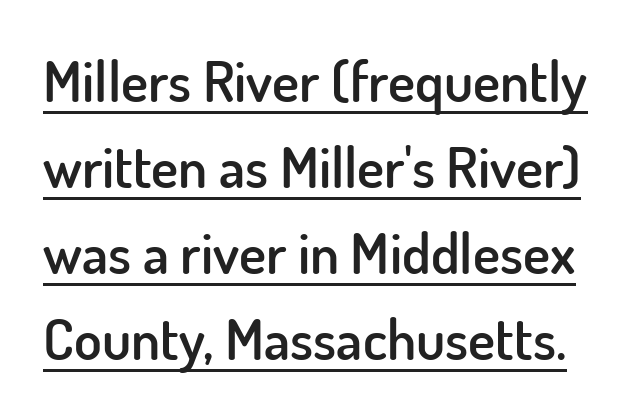
Q: Is the text bold? A: Semi-bold.
Q: Is the text italic (slanted)? A: No, it is upright.
Q: Is the typeface a serif or a sans-serif typeface? A: Sans-serif.
Q: Is the text underlined? A: Yes.
Q: Is the spacing between letters normal or unusually wide? A: Normal.
Q: Is the spacing between lines tight, normal or loose? A: Normal.
Q: Width (condensed, normal, or wide)? A: Normal.
Q: Stroke contrast? A: Low.
Q: x-height? A: Small.
Q: Monospaced? A: No.
